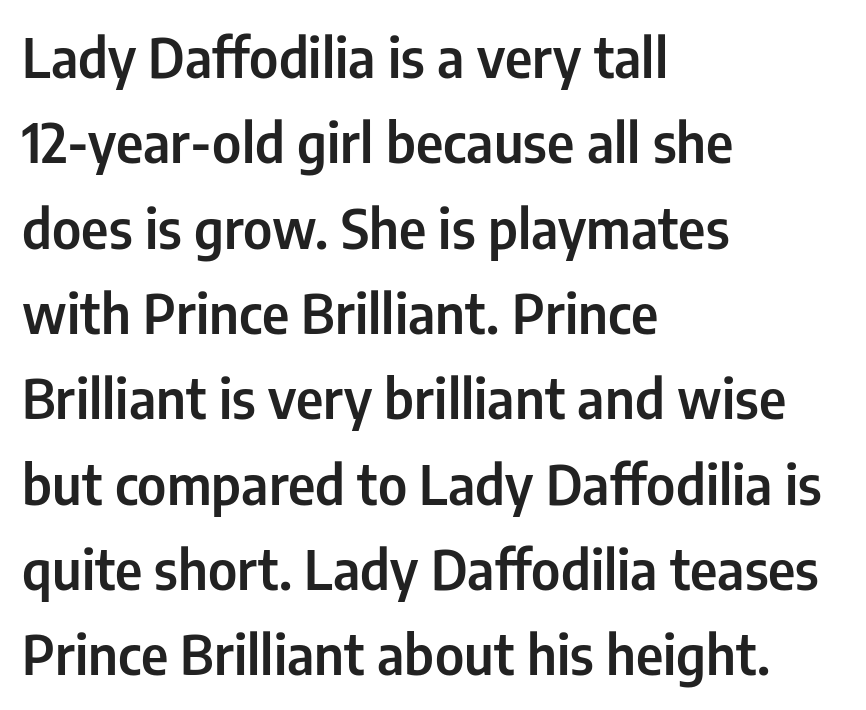
The image shows 54 px condensed sans-serif type, upright; set left-aligned, normal line spacing (1.58x), normal letter spacing, not underlined; low stroke contrast and a medium x-height.
